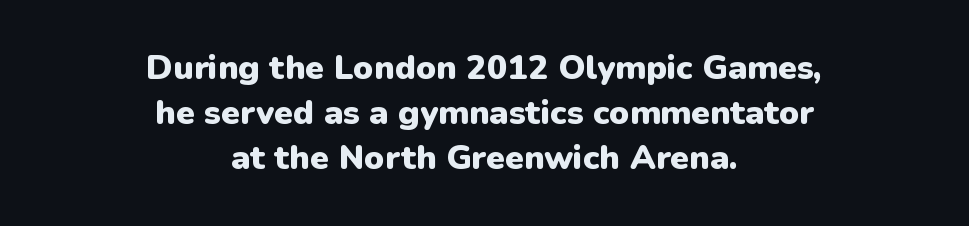
{"serif": "no", "italic": "no", "bold": "yes", "weight": "heavy", "width": "normal", "stroke_contrast": "low", "x_height": "medium", "monospaced": "no", "underline": "no", "align": "center", "line_spacing": "normal", "line_spacing_ratio": 1.33, "letter_spacing": "normal", "letter_spacing_em": 0.0, "glyph_px": 34}
